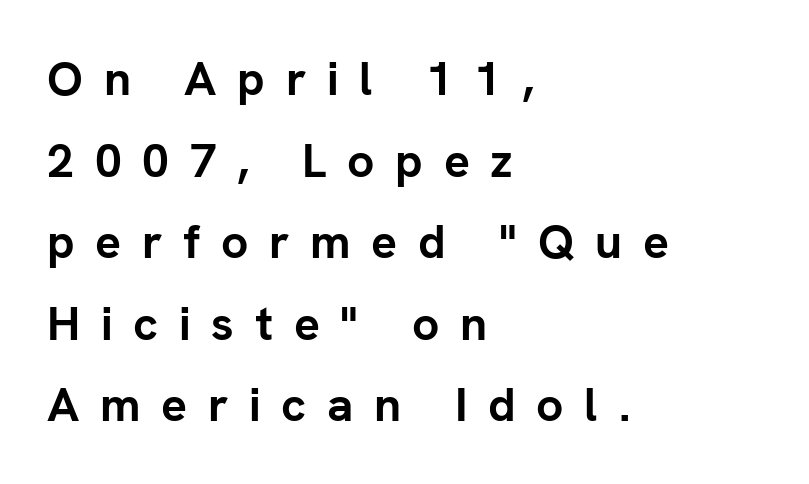
Q: Is the text bold? A: Yes.
Q: Is the text italic (slanted)? A: No, it is upright.
Q: Is the typeface a serif or a sans-serif typeface? A: Sans-serif.
Q: Is the text underlined? A: No.
Q: How is the paragraph aligned? A: Left-aligned.
Q: Is the spacing between letters normal or unusually wide? A: Unusually wide.
Q: Is the spacing between lines tight, normal or loose? A: Normal.
Q: Width (condensed, normal, or wide)? A: Normal.
Q: Stroke contrast? A: Low.
Q: x-height? A: Medium.
Q: Monospaced? A: No.
